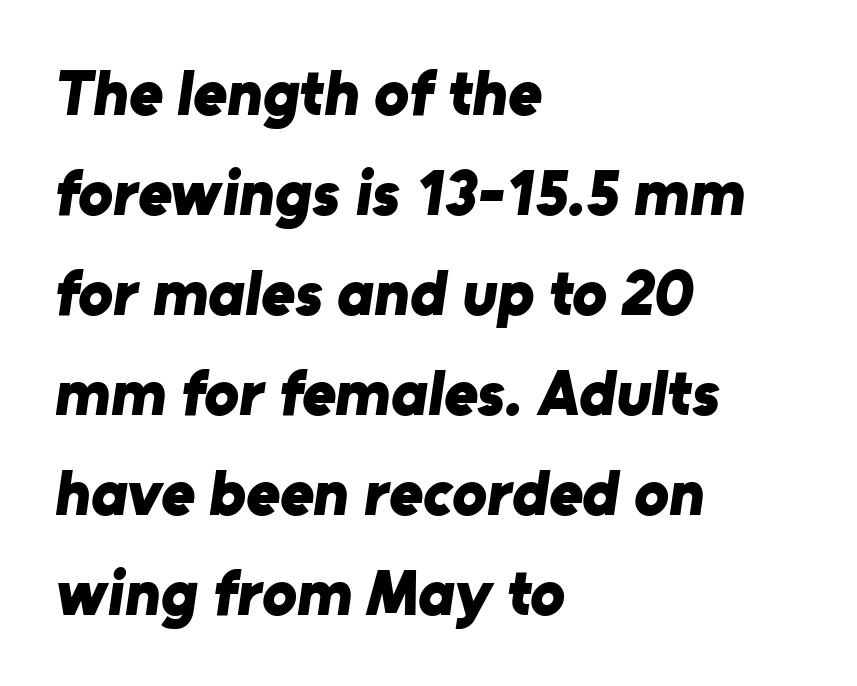
The image shows 65 px bold sans-serif type; set left-aligned, normal line spacing (1.54x), normal letter spacing, not underlined; low stroke contrast and a medium x-height.
